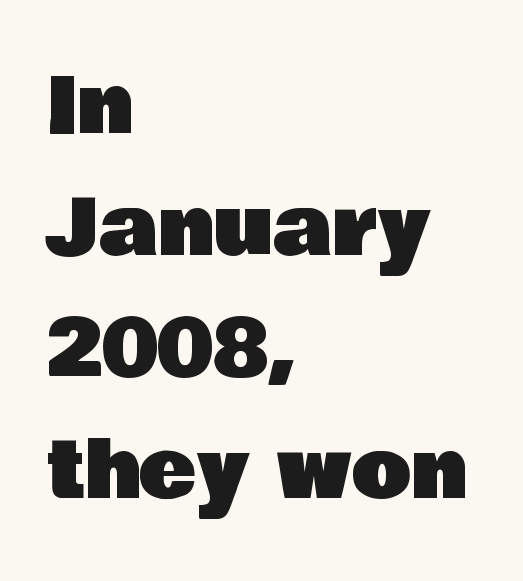
{"serif": "no", "italic": "no", "width": "normal", "stroke_contrast": "low", "x_height": "large", "monospaced": "no", "underline": "no", "align": "left", "line_spacing": "normal", "line_spacing_ratio": 1.56, "letter_spacing": "normal", "letter_spacing_em": 0.0, "glyph_px": 78}
